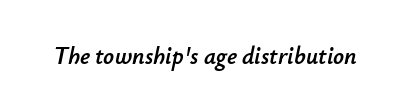
Is the letter spacing exaggerated? No — it looks like the ordinary default. The words here are not underlined. Every character sits at an angle, as italics do.
